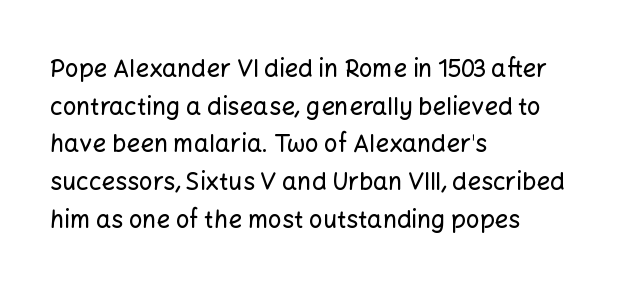
Q: Is the text italic (slanted)? A: No, it is upright.
Q: Is the text underlined? A: No.
Q: How is the paragraph aligned? A: Left-aligned.
Q: Is the spacing between letters normal or unusually wide? A: Normal.
Q: Is the spacing between lines tight, normal or loose? A: Normal.
